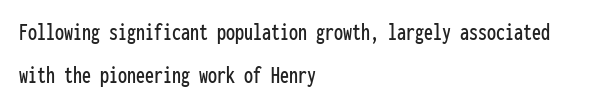
{"italic": "no", "underline": "no", "align": "left", "line_spacing_ratio": 1.8, "letter_spacing": "normal", "letter_spacing_em": 0.0, "glyph_px": 24}
